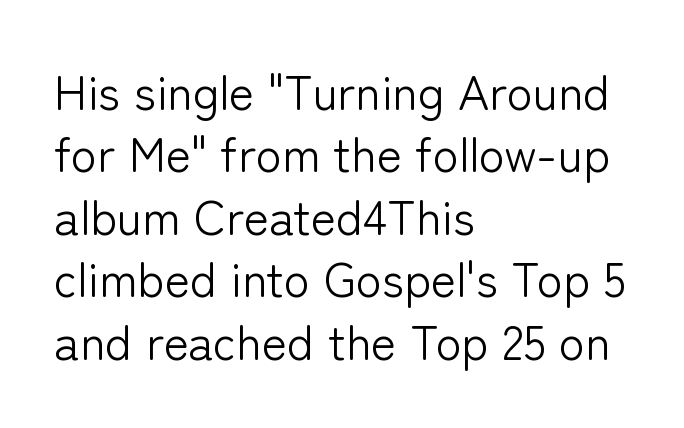
{"serif": "no", "italic": "no", "bold": "no", "weight": "light", "width": "normal", "stroke_contrast": "low", "x_height": "medium", "monospaced": "no", "underline": "no", "align": "left", "line_spacing": "normal", "line_spacing_ratio": 1.3, "letter_spacing": "normal", "letter_spacing_em": 0.0, "glyph_px": 48}
